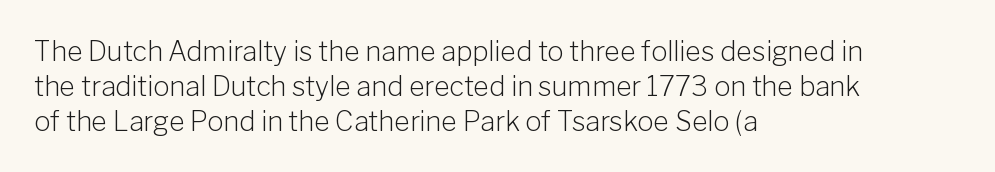
The image shows 27 px text type, upright; set left-aligned, normal line spacing (1.29x), normal letter spacing, not underlined.
